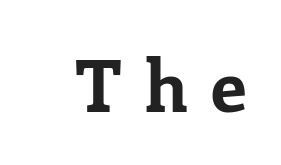
Q: Is the text bold? A: Yes.
Q: Is the text italic (slanted)? A: No, it is upright.
Q: Is the typeface a serif or a sans-serif typeface? A: Serif.
Q: Is the text underlined? A: No.
Q: Is the spacing between letters normal or unusually wide? A: Unusually wide.
Q: Width (condensed, normal, or wide)? A: Normal.
Q: Stroke contrast? A: Low.
Q: x-height? A: Medium.
Q: Monospaced? A: No.
